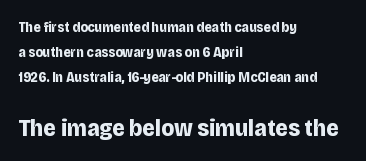
Q: Is the text bold? A: Yes.
Q: Is the text italic (slanted)? A: No, it is upright.
Q: Is the text underlined? A: No.
Q: How is the paragraph aligned? A: Left-aligned.
Q: Is the spacing between letters normal or unusually wide? A: Normal.
Q: Which block of text is set in a larger size, the first (top) or the second (bottom)? A: The second (bottom) one.
